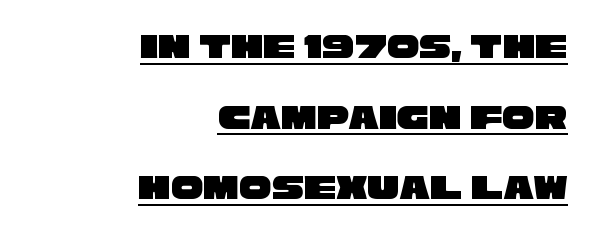
The paragraph has a hard right edge and a soft left edge. The gaps between neighbouring characters are ordinary and unremarkable. Nothing sits at the stroke ends, so this counts as sans-serif. Here the designer chose a conventional face with non-uniform glyph widths.
